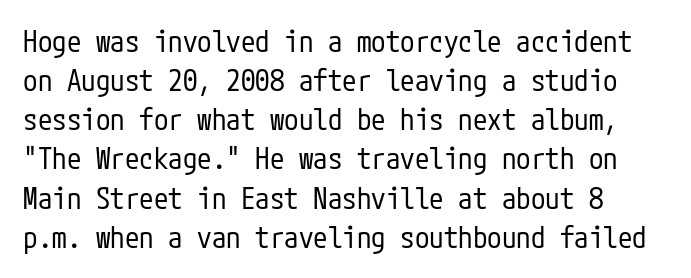
{"serif": "no", "italic": "no", "bold": "no", "weight": "regular", "width": "condensed", "stroke_contrast": "low", "x_height": "medium", "underline": "no", "align": "left", "line_spacing": "normal", "line_spacing_ratio": 1.35, "letter_spacing": "normal", "letter_spacing_em": 0.0, "glyph_px": 29}
